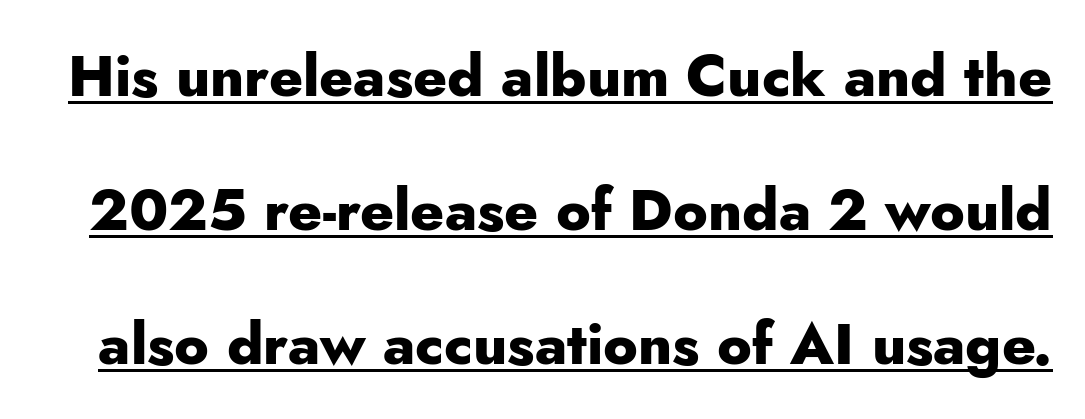
{"serif": "no", "italic": "no", "bold": "yes", "weight": "heavy", "width": "normal", "stroke_contrast": "low", "x_height": "small", "monospaced": "no", "underline": "yes", "line_spacing": "loose", "line_spacing_ratio": 2.31, "letter_spacing": "normal", "letter_spacing_em": 0.0, "glyph_px": 58}
